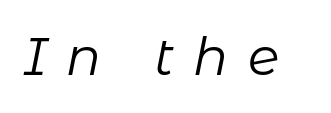
Q: Is the text bold? A: No.
Q: Is the text italic (slanted)? A: Yes, it leans right by about 11 degrees.
Q: Is the text underlined? A: No.
Q: Is the spacing between letters normal or unusually wide? A: Unusually wide.
Q: Width (condensed, normal, or wide)? A: Normal.
Q: Stroke contrast? A: Low.
Q: x-height? A: Medium.
Q: Monospaced? A: No.
